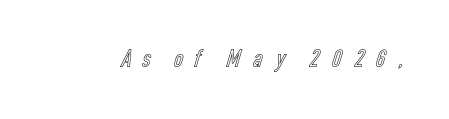
The image shows 26 px text type; set unusually wide letter spacing (+0.34 em), not underlined.
